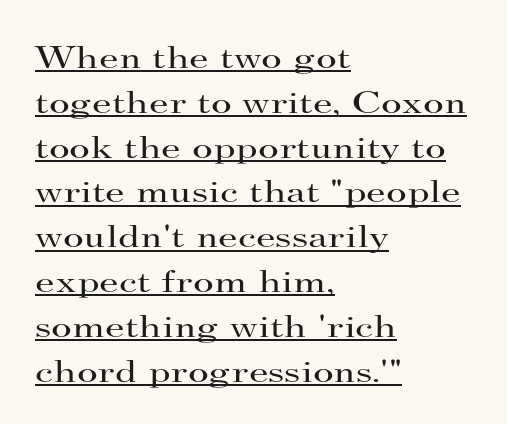
The image shows 32 px regular-weight, wide serif type, upright; set left-aligned, normal line spacing (1.4x), normal letter spacing, underlined; high stroke contrast and a small x-height.
